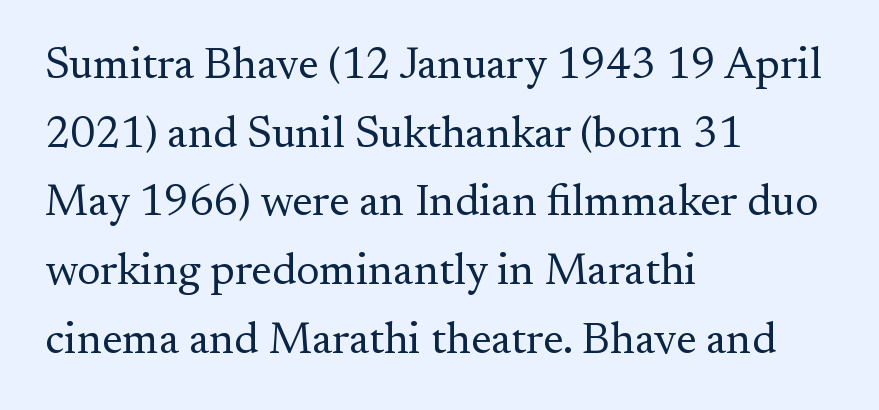
The image shows 44 px regular-weight serif type, upright; set left-aligned, normal line spacing (1.56x), normal letter spacing, not underlined; medium stroke contrast and a small x-height.
